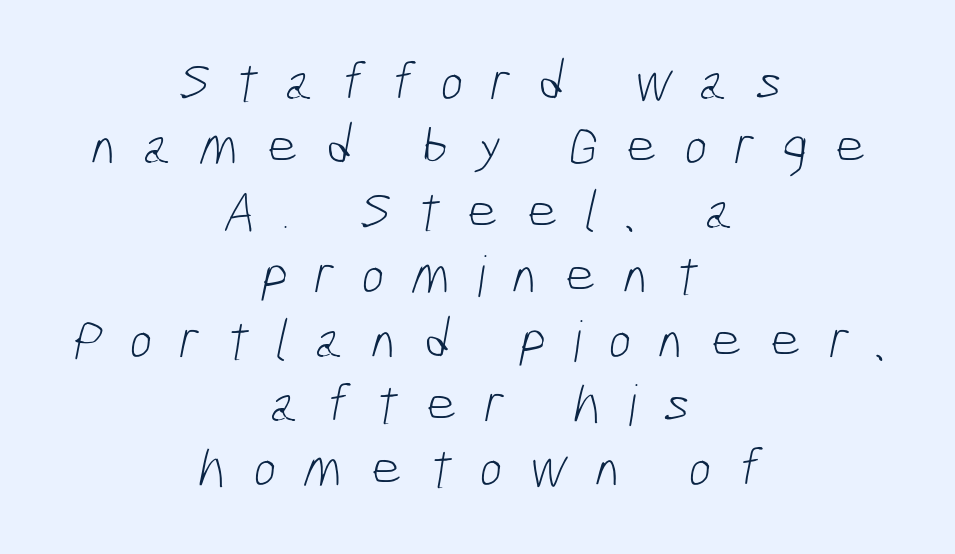
The image shows 56 px light, condensed sans-serif type; set centered, tight line spacing (1.15x), unusually wide letter spacing (+0.47 em), not underlined; low stroke contrast and a medium x-height.
